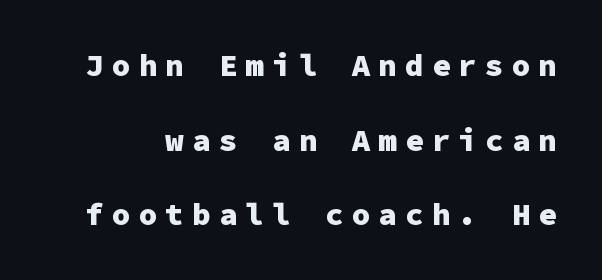
The passage shown stacks its lines with a broad gap. No feet cap the strokes, marking this as sans-serif type. A clean baseline with only descenders dipping below it. The gaps between neighbouring characters are conspicuously large. Italic: no, the glyphs are upright roman.
